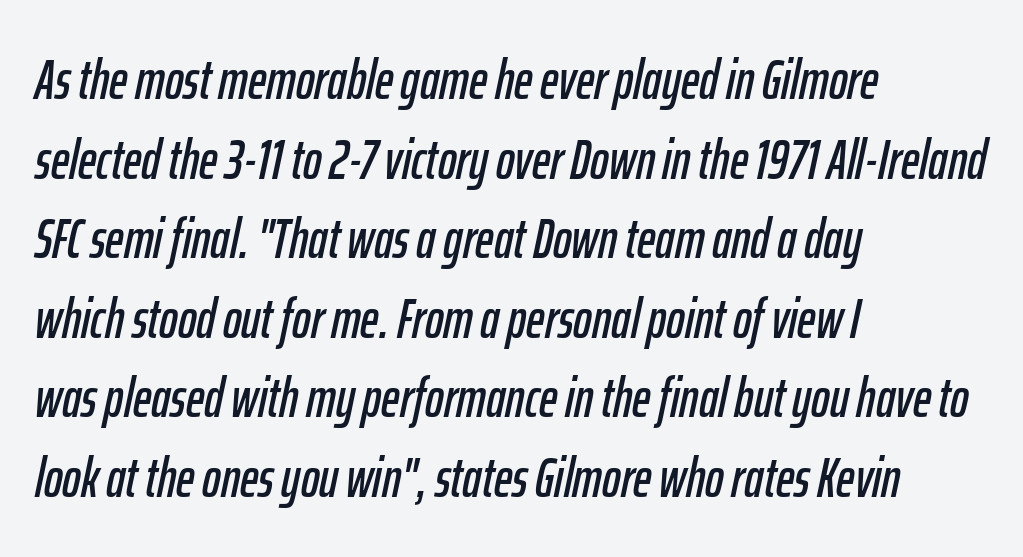
The designer left line spacing at the default. This rendering uses left alignment, leaving the right contour irregular. Just letters on the line, the space beneath them empty. A typesetter would call this proportional, since set widths differ per character.
